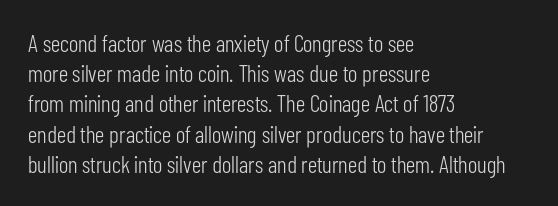
The weight would be labelled regular, book, light, or lighter still. Every stem runs plumb, perpendicular to the baseline. Descender tails drop into unmarked territory. One glance says typical: line gaps are just what's usual.
